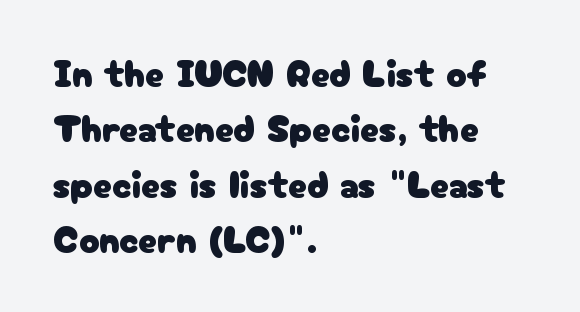
The image shows 38 px sans-serif type, upright; set left-aligned, normal line spacing (1.46x), normal letter spacing, not underlined; low stroke contrast and a medium x-height.
